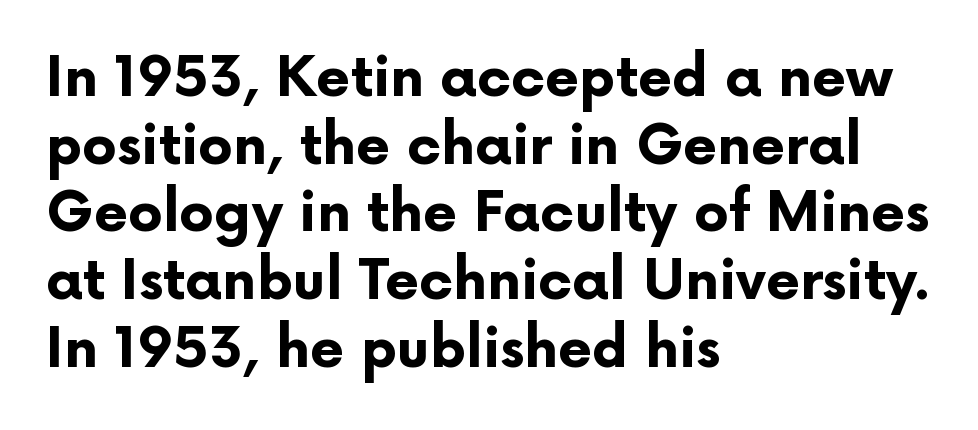
{"serif": "no", "italic": "no", "bold": "yes", "weight": "bold", "width": "normal", "stroke_contrast": "low", "x_height": "medium", "monospaced": "no", "underline": "no", "align": "left", "line_spacing_ratio": 1.23, "letter_spacing": "normal", "letter_spacing_em": 0.0, "glyph_px": 55}
